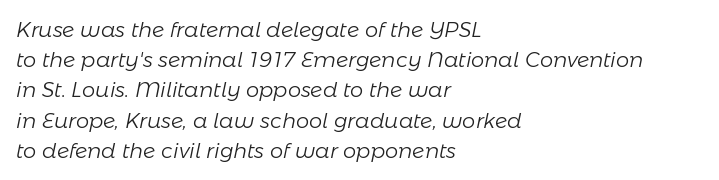
Q: Is the text bold? A: No.
Q: Is the text italic (slanted)? A: Yes, it leans right by about 11 degrees.
Q: Is the text underlined? A: No.
Q: How is the paragraph aligned? A: Left-aligned.
Q: Is the spacing between letters normal or unusually wide? A: Normal.
Q: Is the spacing between lines tight, normal or loose? A: Normal.
